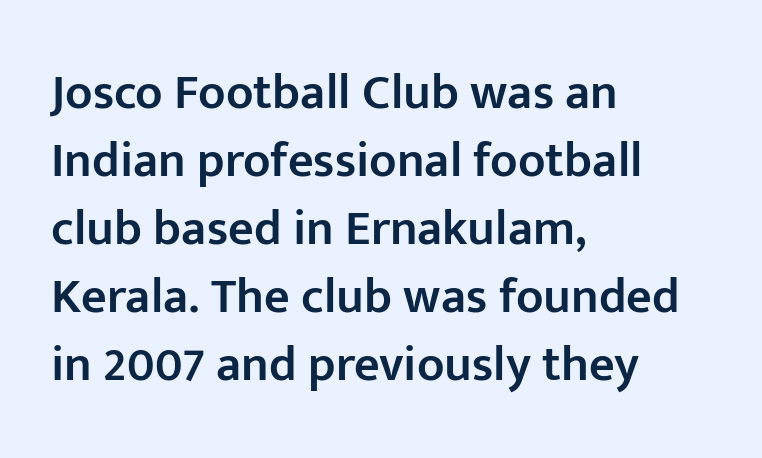
{"serif": "no", "italic": "no", "bold": "semi", "weight": "semibold", "width": "normal", "stroke_contrast": "low", "x_height": "medium", "monospaced": "no", "underline": "no", "align": "left", "line_spacing": "normal", "line_spacing_ratio": 1.36, "letter_spacing": "normal", "letter_spacing_em": 0.0, "glyph_px": 50}
